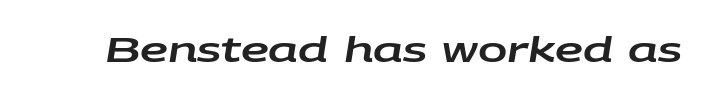
Q: Is the text italic (slanted)? A: Yes, it leans right by about 9 degrees.
Q: Is the text underlined? A: No.
Q: Is the spacing between letters normal or unusually wide? A: Normal.
Q: Width (condensed, normal, or wide)? A: Wide.
Q: Stroke contrast? A: Low.
Q: x-height? A: Large.
Q: Monospaced? A: No.
